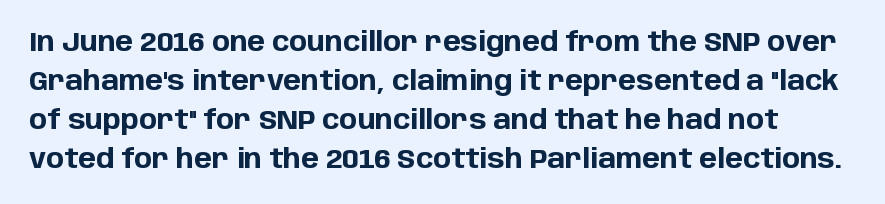
Q: Is the text bold? A: Yes.
Q: Is the text italic (slanted)? A: No, it is upright.
Q: Is the text underlined? A: No.
Q: Is the spacing between letters normal or unusually wide? A: Normal.
Q: Is the spacing between lines tight, normal or loose? A: Normal.
